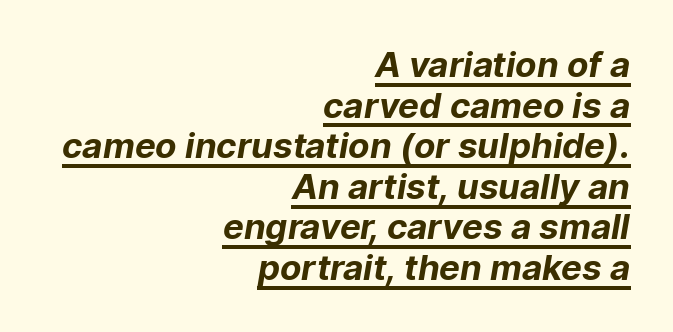
Q: Is the text bold? A: Yes.
Q: Is the typeface a serif or a sans-serif typeface? A: Sans-serif.
Q: Is the text underlined? A: Yes.
Q: How is the paragraph aligned? A: Right-aligned.
Q: Is the spacing between letters normal or unusually wide? A: Normal.
Q: Width (condensed, normal, or wide)? A: Normal.
Q: Stroke contrast? A: Low.
Q: x-height? A: Medium.
Q: Monospaced? A: No.
